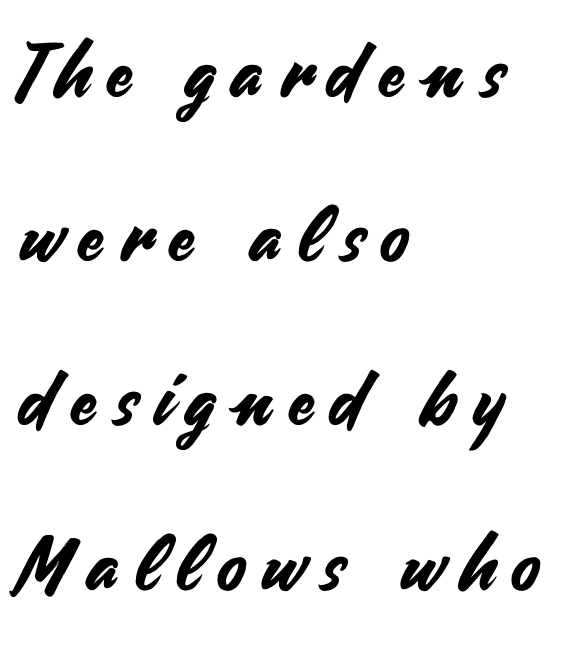
{"serif": "no", "width": "normal", "stroke_contrast": "medium", "x_height": "small", "monospaced": "no", "underline": "no", "align": "left", "line_spacing": "loose", "line_spacing_ratio": 2.19, "letter_spacing": "wide", "letter_spacing_em": 0.23, "glyph_px": 75}
